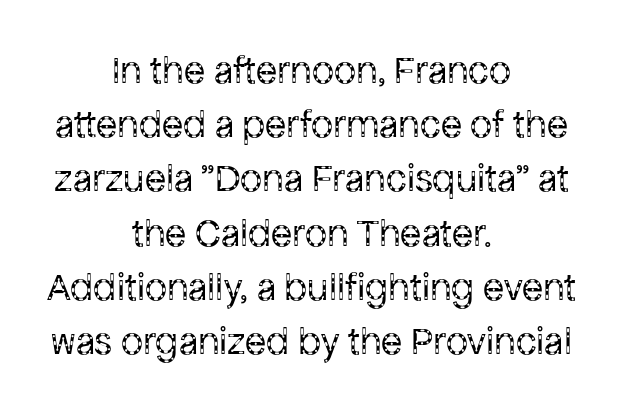
Q: Is the text bold? A: No.
Q: Is the text italic (slanted)? A: No, it is upright.
Q: Is the typeface a serif or a sans-serif typeface? A: Sans-serif.
Q: Is the text underlined? A: No.
Q: How is the paragraph aligned? A: Centered.
Q: Is the spacing between letters normal or unusually wide? A: Normal.
Q: Is the spacing between lines tight, normal or loose? A: Normal.
Q: Width (condensed, normal, or wide)? A: Normal.
Q: Stroke contrast? A: Low.
Q: x-height? A: Medium.
Q: Monospaced? A: No.
